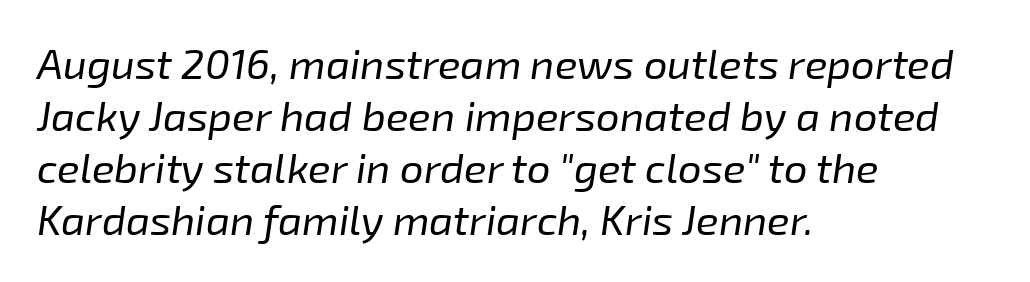
Q: Is the text bold? A: No.
Q: Is the text italic (slanted)? A: Yes, it leans right by about 8 degrees.
Q: Is the text underlined? A: No.
Q: How is the paragraph aligned? A: Left-aligned.
Q: Is the spacing between letters normal or unusually wide? A: Normal.
Q: Width (condensed, normal, or wide)? A: Normal.
Q: Stroke contrast? A: Low.
Q: x-height? A: Medium.
Q: Monospaced? A: No.
